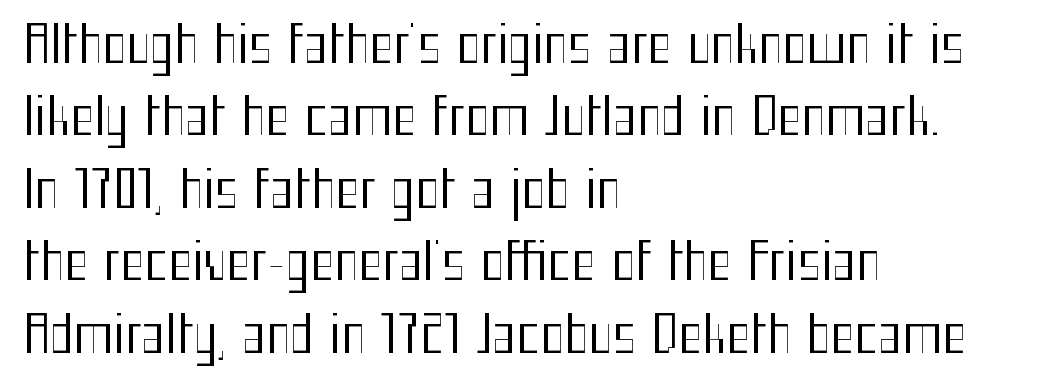
The rag falls on the right side of this text block. Rendered with straight, roman letterforms. Varying glyph widths throughout — classic text-font behaviour. The gap between lines stays unmarked.
